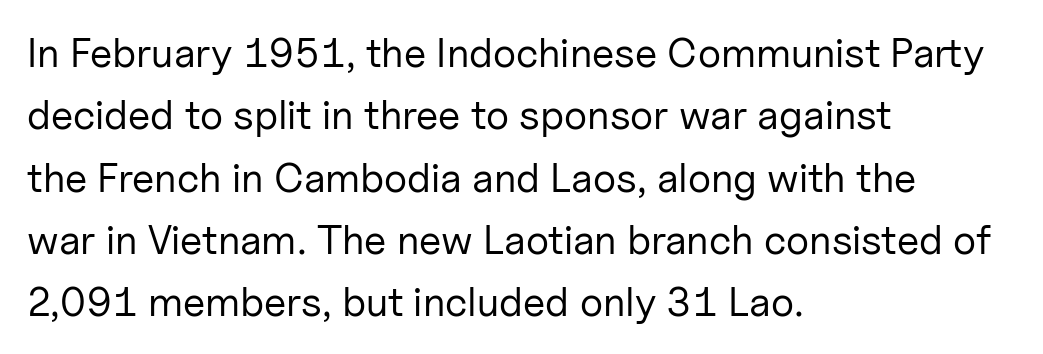
The image shows 41 px regular-weight sans-serif type, upright; set left-aligned, normal line spacing (1.52x), normal letter spacing, not underlined; low stroke contrast and a medium x-height.
